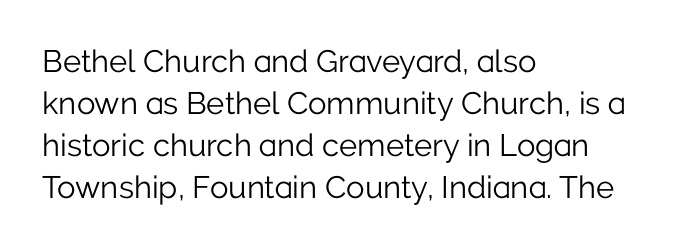
{"serif": "no", "italic": "no", "bold": "no", "weight": "light", "width": "normal", "stroke_contrast": "low", "x_height": "medium", "monospaced": "no", "underline": "no", "align": "left", "line_spacing": "normal", "line_spacing_ratio": 1.35, "letter_spacing": "normal", "letter_spacing_em": 0.0, "glyph_px": 31}
